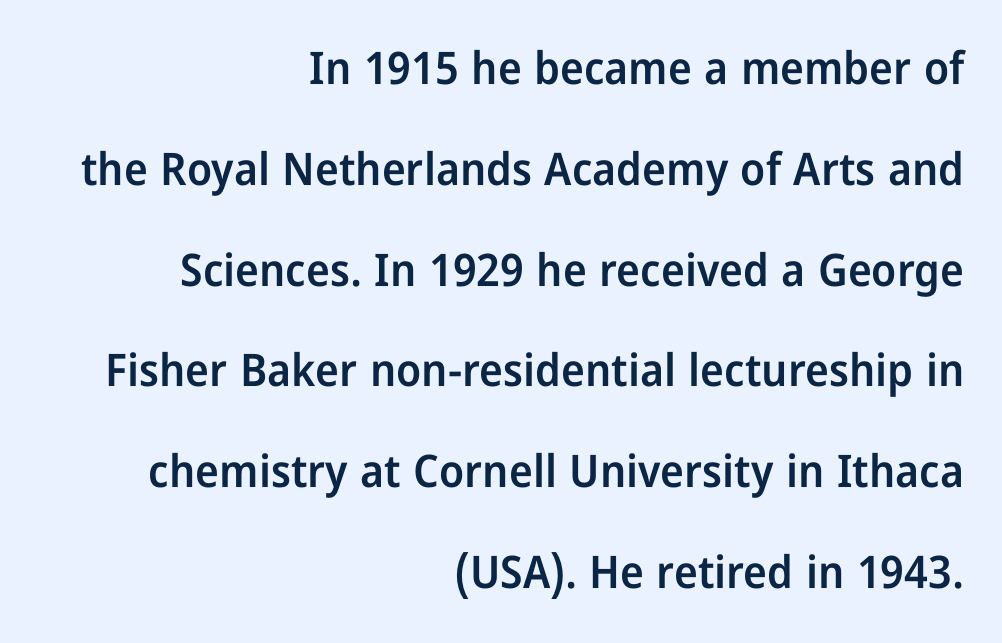
The image shows 45 px semibold, condensed sans-serif type, upright; set right-aligned, loose line spacing (2.24x), normal letter spacing, not underlined; low stroke contrast and a medium x-height.
